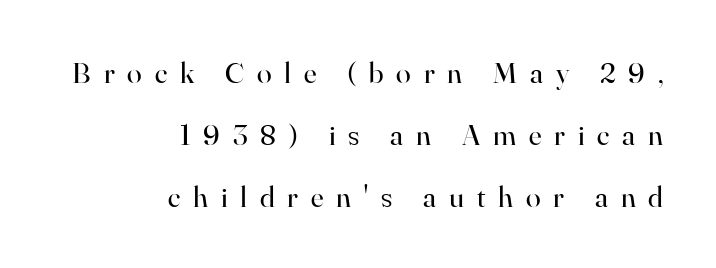
The image shows 30 px regular-weight serif type, upright; set right-aligned, loose line spacing (2.06x), unusually wide letter spacing (+0.43 em), not underlined; high stroke contrast and a small x-height.
